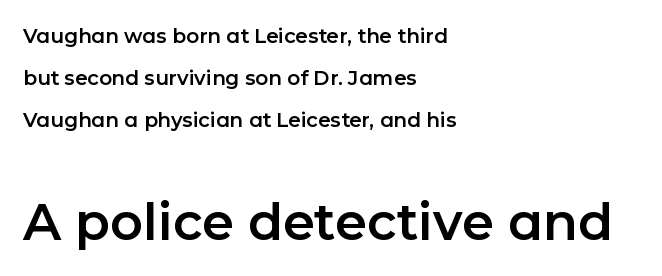
{"serif": "no", "italic": "no", "width": "normal", "stroke_contrast": "low", "x_height": "medium", "monospaced": "no", "underline": "no", "align": "left", "line_spacing": "loose", "line_spacing_ratio": 2.1, "letter_spacing": "normal", "letter_spacing_em": 0.0, "larger_block": "second", "size_ratio": 2.55, "glyph_px": 51}
